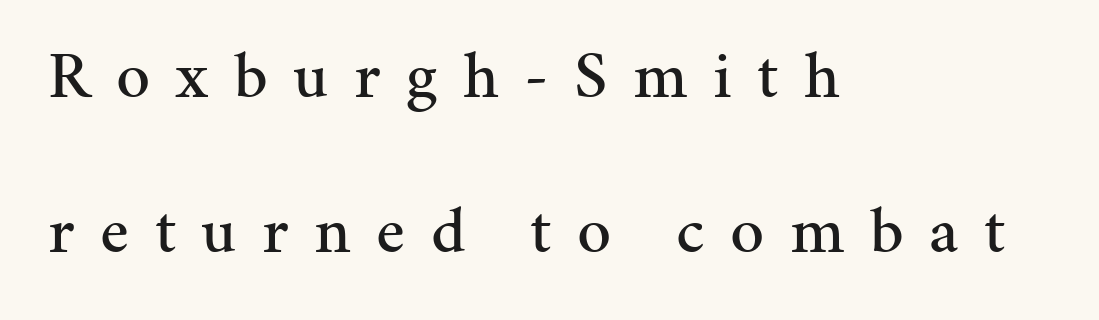
The image shows 67 px serif type, upright; set left-aligned, loose line spacing (2.32x), unusually wide letter spacing (+0.38 em), not underlined; medium stroke contrast and a medium x-height.
